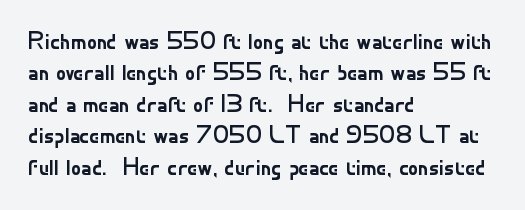
The image shows 25 px text type, upright; set left-aligned, normal line spacing (1.26x), normal letter spacing, not underlined.
